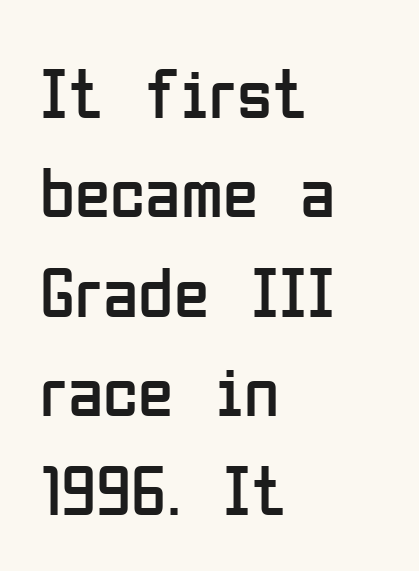
Rows of type keep a routine distance in the vertical direction. Is this a fixed-width face? No — the glyphs have proportional, varying widths. Posture: vertical. If you drew a ruler down the left edge, every line would touch it.
